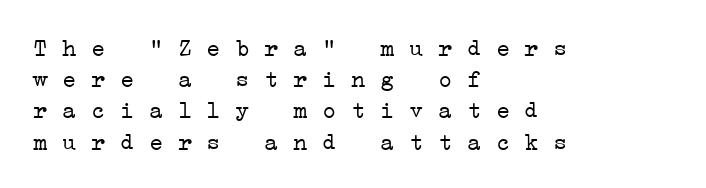
{"bold": "no", "underline": "no", "align": "left", "line_spacing": "normal", "line_spacing_ratio": 1.3, "letter_spacing": "normal", "letter_spacing_em": 0.0, "glyph_px": 24}
